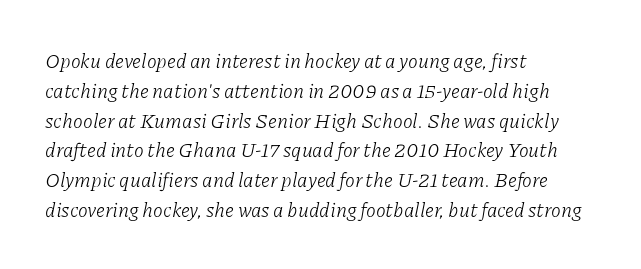
{"italic": "yes", "lean": "right", "slant_degrees": 11, "bold": "no", "underline": "no", "align": "left", "line_spacing": "normal", "line_spacing_ratio": 1.49, "letter_spacing": "normal", "letter_spacing_em": 0.0, "glyph_px": 20}
